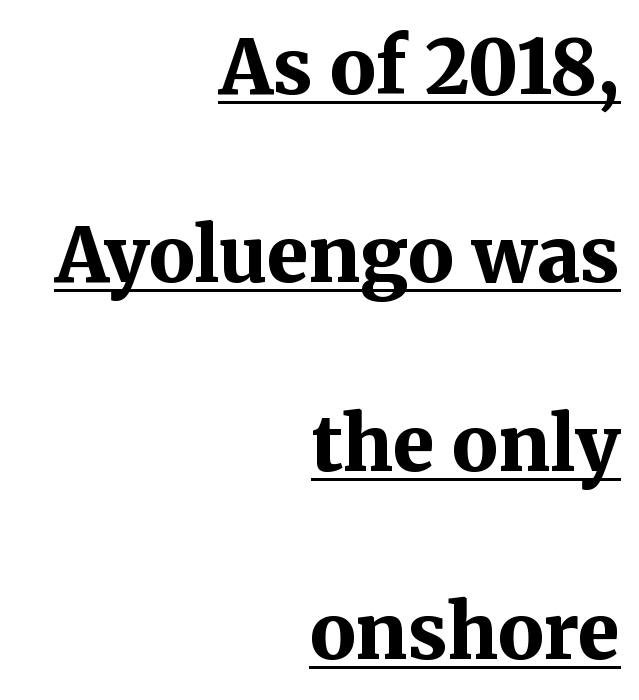
{"serif": "yes", "italic": "no", "bold": "yes", "weight": "bold", "width": "normal", "stroke_contrast": "medium", "x_height": "medium", "monospaced": "no", "underline": "yes", "align": "right", "line_spacing": "loose", "line_spacing_ratio": 2.48, "letter_spacing": "normal", "letter_spacing_em": 0.0, "glyph_px": 76}
